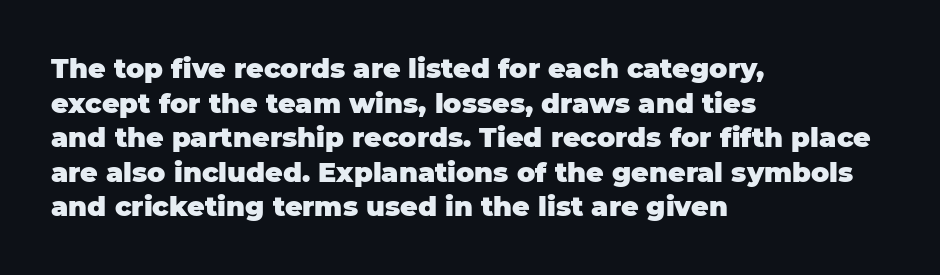
Compared with typical body copy, the letter spacing here is the same. The setting favours the left margin, as ordinary paragraphs usually do. Heft: maximum for text — a bold. Beneath every word, the page is bare. Successive baselines arrive at the customary interval. These lines were composed using upright roman letters.
